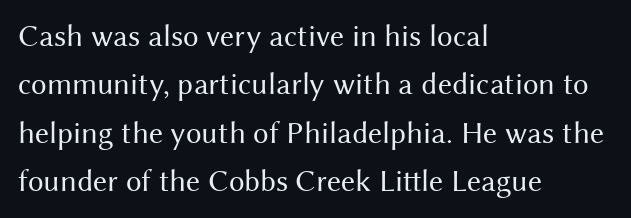
{"serif": "no", "italic": "no", "bold": "no", "weight": "regular", "width": "normal", "stroke_contrast": "medium", "x_height": "medium", "monospaced": "no", "underline": "no", "align": "left", "line_spacing": "normal", "line_spacing_ratio": 1.56, "letter_spacing": "normal", "letter_spacing_em": 0.0, "glyph_px": 31}
